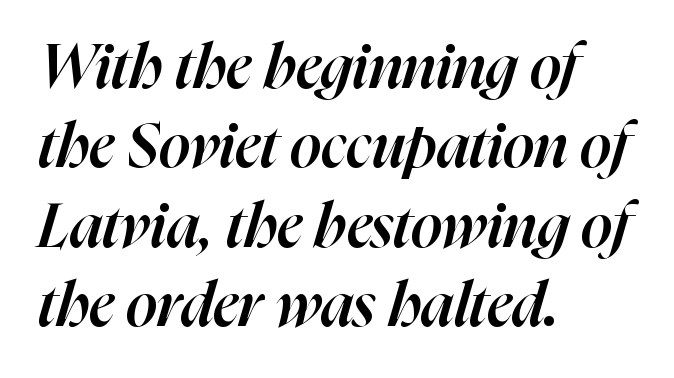
The image shows 62 px semibold type, italic (leaning right); set left-aligned, normal line spacing (1.28x), normal letter spacing, not underlined; high stroke contrast and a medium x-height.
